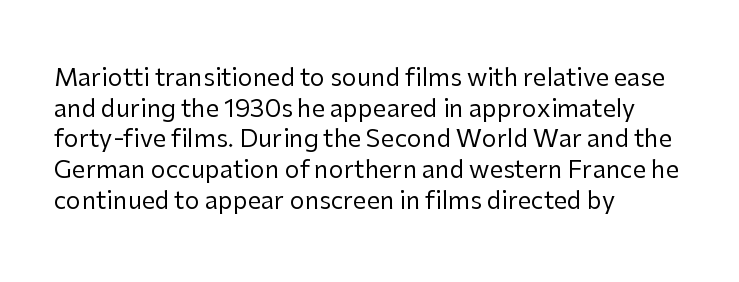
Is the type heavy? It reads as light-to-regular instead. Leftover space on each line is placed entirely after the last word. Characters follow at the spacing the type designer built in. The passage shown stacks its lines at a standard gap.
